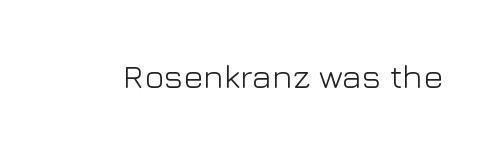
Letters have the restrained weight of plain body copy at most. This sample uses an upright cut, with every glyph sitting square on the baseline. Default kerning and tracking; the words read as compact shapes. The gap between lines stays unmarked.
